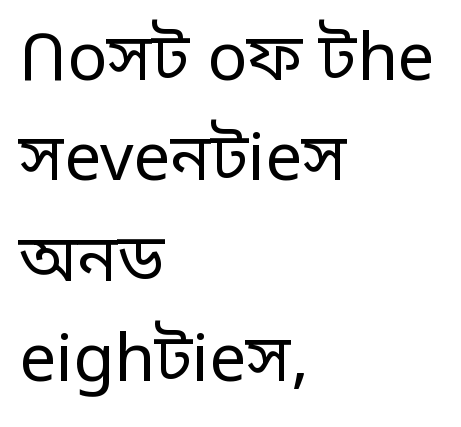
Q: Is the text bold? A: No.
Q: Is the text italic (slanted)? A: No, it is upright.
Q: Is the typeface a serif or a sans-serif typeface? A: Sans-serif.
Q: Is the text underlined? A: No.
Q: How is the paragraph aligned? A: Left-aligned.
Q: Is the spacing between letters normal or unusually wide? A: Normal.
Q: Is the spacing between lines tight, normal or loose? A: Normal.
Q: Width (condensed, normal, or wide)? A: Normal.
Q: Stroke contrast? A: Low.
Q: x-height? A: Large.
Q: Monospaced? A: No.
